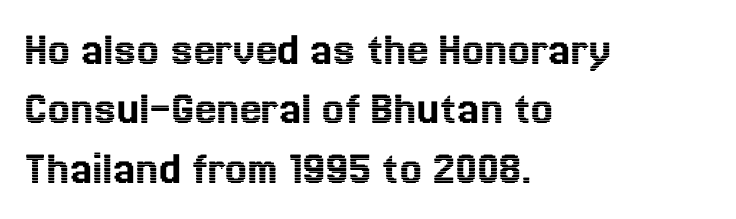
Q: Is the text italic (slanted)? A: No, it is upright.
Q: Is the text underlined? A: No.
Q: How is the paragraph aligned? A: Left-aligned.
Q: Is the spacing between letters normal or unusually wide? A: Normal.
Q: Width (condensed, normal, or wide)? A: Normal.
Q: x-height? A: Medium.
Q: Monospaced? A: No.
